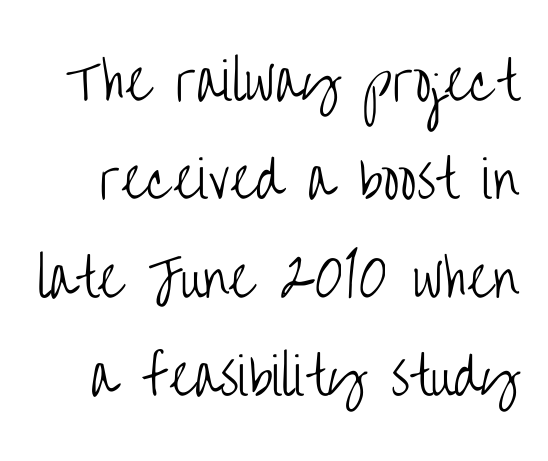
The image shows 51 px light, condensed sans-serif type, upright; set loose line spacing (1.93x), normal letter spacing, not underlined; low stroke contrast and a large x-height.
